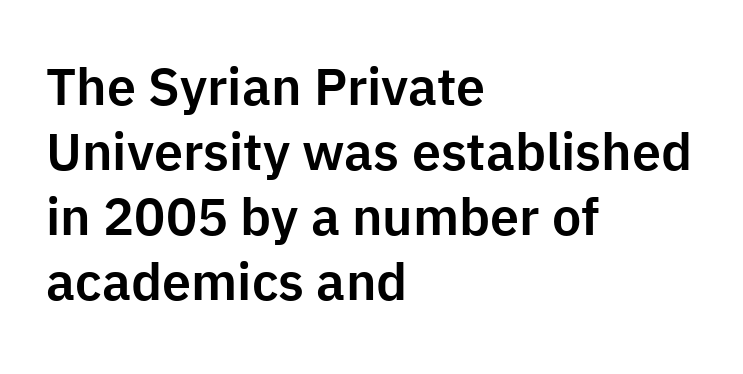
The image shows 52 px sans-serif type, upright; set left-aligned, normal line spacing (1.25x), normal letter spacing, not underlined; low stroke contrast and a medium x-height.
